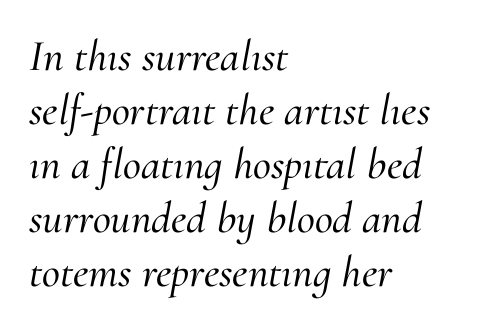
A typesetter would mark this as italic. Here the designer chose a conventional face with non-uniform glyph widths. The font family rendered here belongs to the serif group. These lines are set flush left with a ragged right edge. Each word holds together tightly as a unit, with standard inter-letter gaps. Honestly, there is no underline to notice here at all.
